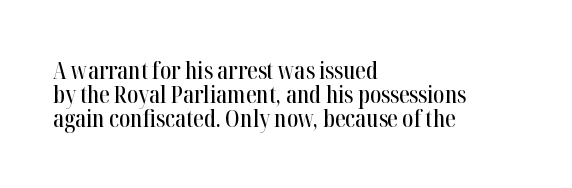
Q: Is the text italic (slanted)? A: No, it is upright.
Q: Is the text underlined? A: No.
Q: How is the paragraph aligned? A: Left-aligned.
Q: Is the spacing between letters normal or unusually wide? A: Normal.
Q: Is the spacing between lines tight, normal or loose? A: Tight.
